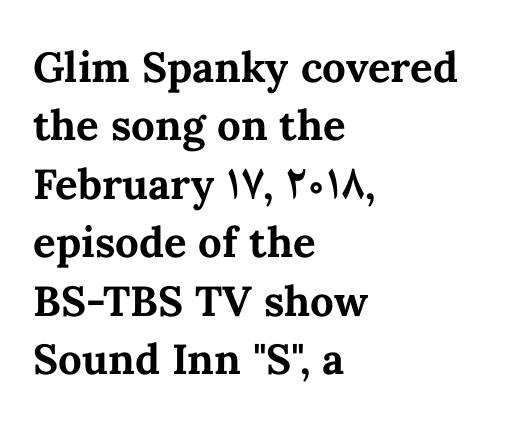
The lines sit at an ordinary, default distance from one another. Heft: maximum for text — a bold. Tracking here is standard; glyphs follow each other at the usual distance. The baseline area is clear. A typesetter would mark this as roman, not italic. These lines stack with their left ends in a neat column.
